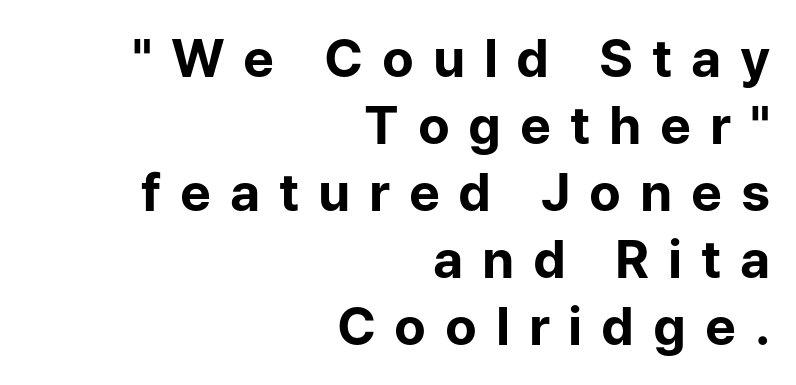
Designer's note — italics off, roman on. Notice how descenders clear the ascenders below comfortably — that's standard leading. Is the type bold? Yes — the strokes are clearly thick and heavy. Characters follow at a spacing far wider than the type designer built in.
